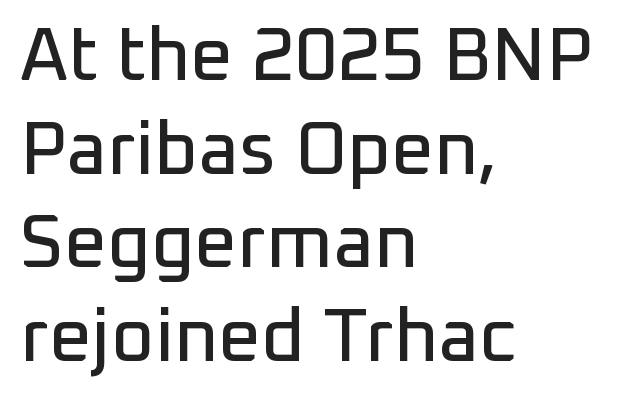
Q: Is the text italic (slanted)? A: No, it is upright.
Q: Is the typeface a serif or a sans-serif typeface? A: Sans-serif.
Q: Is the text underlined? A: No.
Q: How is the paragraph aligned? A: Left-aligned.
Q: Is the spacing between letters normal or unusually wide? A: Normal.
Q: Is the spacing between lines tight, normal or loose? A: Normal.
Q: Width (condensed, normal, or wide)? A: Normal.
Q: Stroke contrast? A: Low.
Q: x-height? A: Medium.
Q: Monospaced? A: No.
